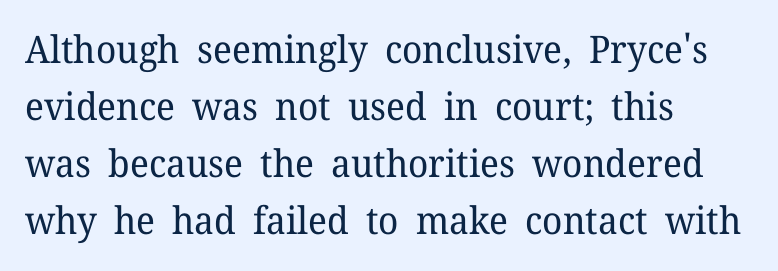
The image shows 38 px regular-weight serif type, upright; set left-aligned, normal line spacing (1.5x), normal letter spacing, not underlined; low stroke contrast and a medium x-height.
